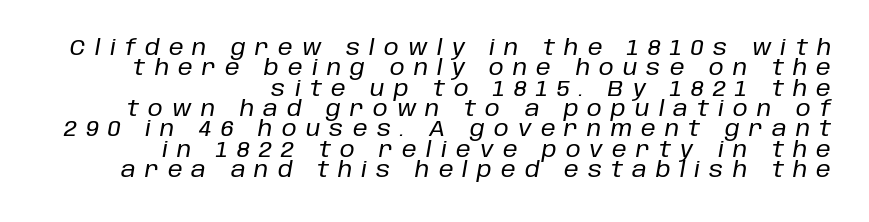
The image shows 21 px text type, italic (leaning right); set right-aligned, tight line spacing (0.97x), unusually wide letter spacing (+0.44 em), not underlined.
